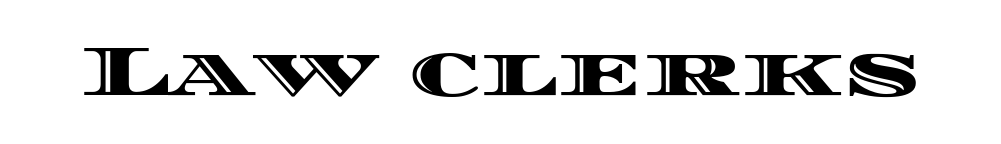
{"italic": "no", "width": "wide", "x_height": "large", "monospaced": "no", "underline": "no", "letter_spacing": "normal", "letter_spacing_em": 0.0, "glyph_px": 72}
